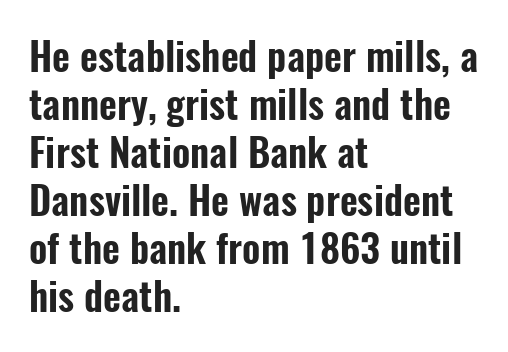
Words appear dense and cohesive because spacing is normal. Grotesque or geometric, the face here clearly has no serifs. Unmarked baselines from the first word to the last. Casual observation: everything's shoved over to the left.
